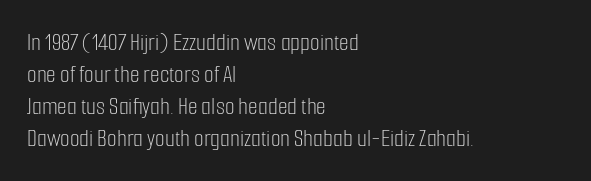
{"italic": "no", "bold": "no", "underline": "no", "align": "left", "line_spacing": "normal", "line_spacing_ratio": 1.28, "letter_spacing": "normal", "letter_spacing_em": 0.0, "glyph_px": 25}
